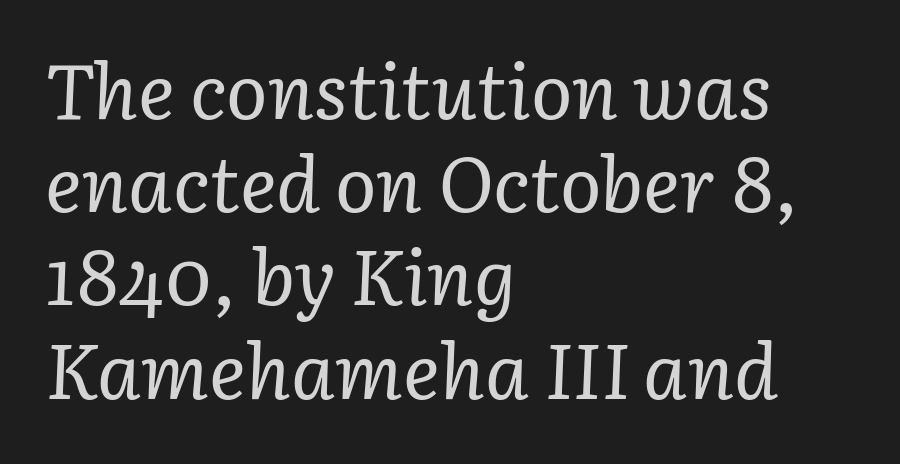
The image shows 77 px regular-weight serif type, italic (leaning right); set left-aligned, line spacing 1.21x, normal letter spacing, not underlined; low stroke contrast and a medium x-height.
